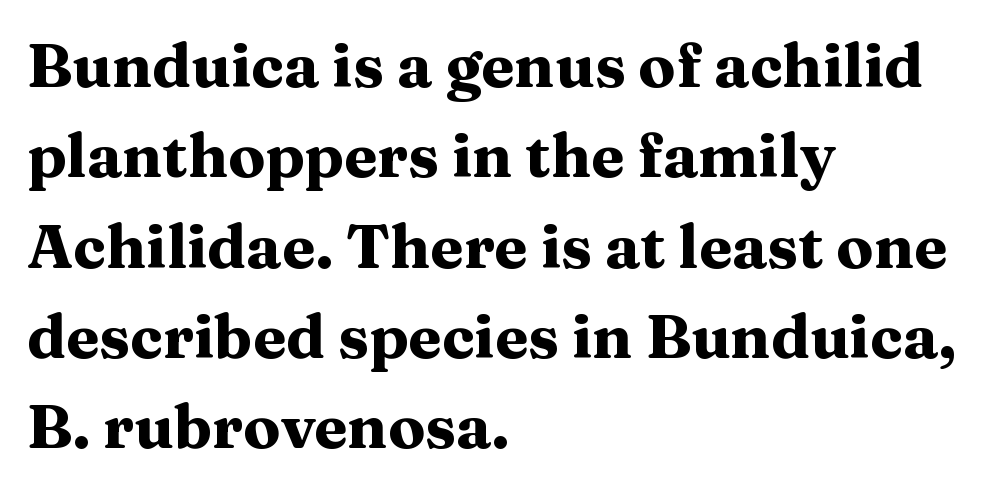
Q: Is the text bold? A: Yes.
Q: Is the text italic (slanted)? A: No, it is upright.
Q: Is the typeface a serif or a sans-serif typeface? A: Serif.
Q: Is the text underlined? A: No.
Q: How is the paragraph aligned? A: Left-aligned.
Q: Is the spacing between letters normal or unusually wide? A: Normal.
Q: Is the spacing between lines tight, normal or loose? A: Normal.
Q: Width (condensed, normal, or wide)? A: Wide.
Q: Stroke contrast? A: Medium.
Q: x-height? A: Medium.
Q: Monospaced? A: No.
